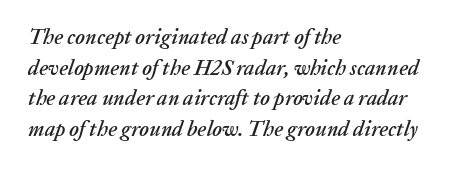
The image shows 21 px text type, italic (leaning right); set left-aligned, normal line spacing (1.46x), normal letter spacing, not underlined.
